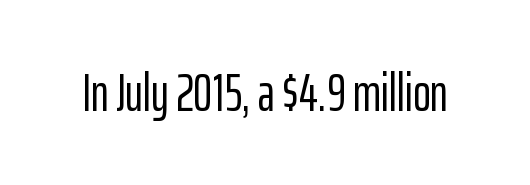
{"serif": "no", "italic": "no", "width": "condensed", "stroke_contrast": "low", "x_height": "medium", "monospaced": "no", "underline": "no", "letter_spacing": "normal", "letter_spacing_em": 0.0, "glyph_px": 53}
